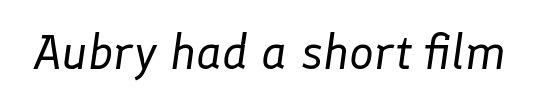
On a weight scale, this lands at 450 or below. Plain, unruled lines of type. When letters slant like this, we call the style italic. The face used here is proportionally spaced, like ordinary book or web type.
